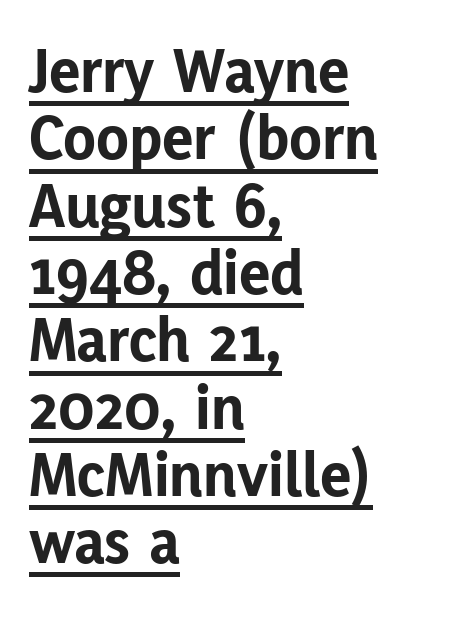
{"serif": "no", "italic": "no", "bold": "yes", "weight": "bold", "width": "normal", "stroke_contrast": "low", "x_height": "medium", "monospaced": "no", "underline": "yes", "align": "left", "line_spacing": "tight", "line_spacing_ratio": 1.02, "letter_spacing": "normal", "letter_spacing_em": 0.0, "glyph_px": 66}
